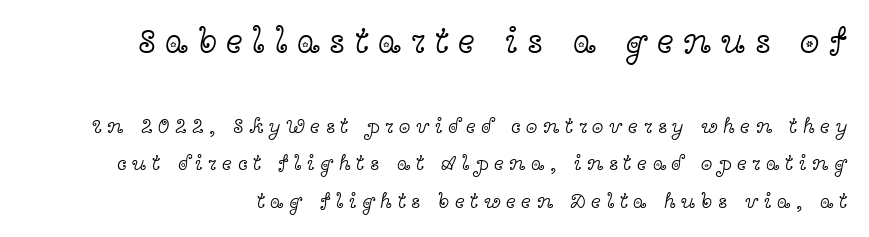
Q: Is the text bold? A: No.
Q: Is the text italic (slanted)? A: Yes.
Q: Is the typeface a serif or a sans-serif typeface? A: Serif.
Q: Is the text underlined? A: No.
Q: Is the spacing between letters normal or unusually wide? A: Unusually wide.
Q: Which block of text is set in a larger size, the first (top) or the second (bottom)? A: The first (top) one.
Q: Width (condensed, normal, or wide)? A: Wide.
Q: x-height? A: Medium.
Q: Monospaced? A: No.
